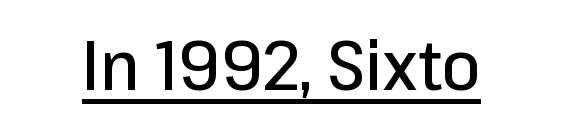
{"serif": "no", "italic": "no", "width": "normal", "stroke_contrast": "low", "x_height": "medium", "monospaced": "no", "underline": "yes", "align": "center", "letter_spacing": "normal", "letter_spacing_em": 0.0, "glyph_px": 69}
